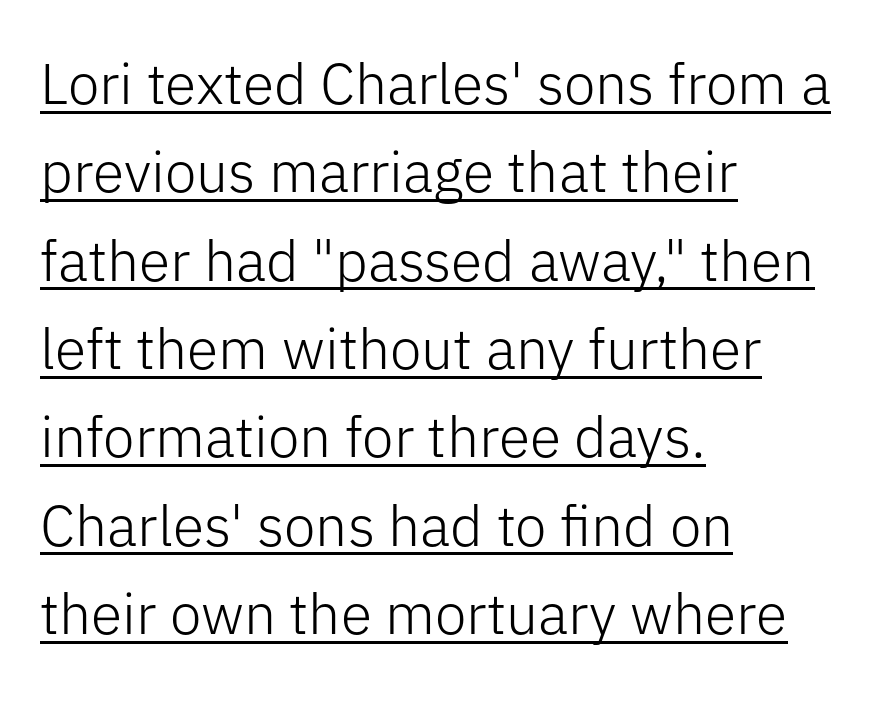
The image shows 57 px light sans-serif type, upright; set left-aligned, normal line spacing (1.55x), normal letter spacing, underlined; low stroke contrast and a medium x-height.
